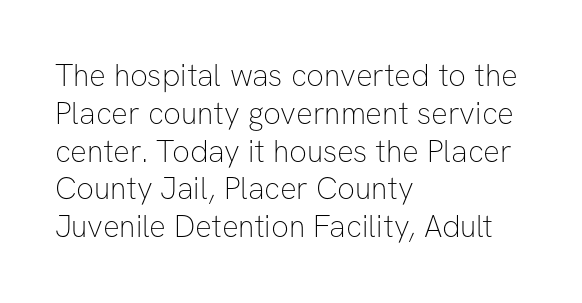
In terms of letterspacing, this is plain default setting. Line starts are locked; line ends wander. You can tell it's not italic because the verticals are truly vertical. A sans-serif font was chosen for this passage. Think of a printed novel: that variable character pitch is what you see here.
